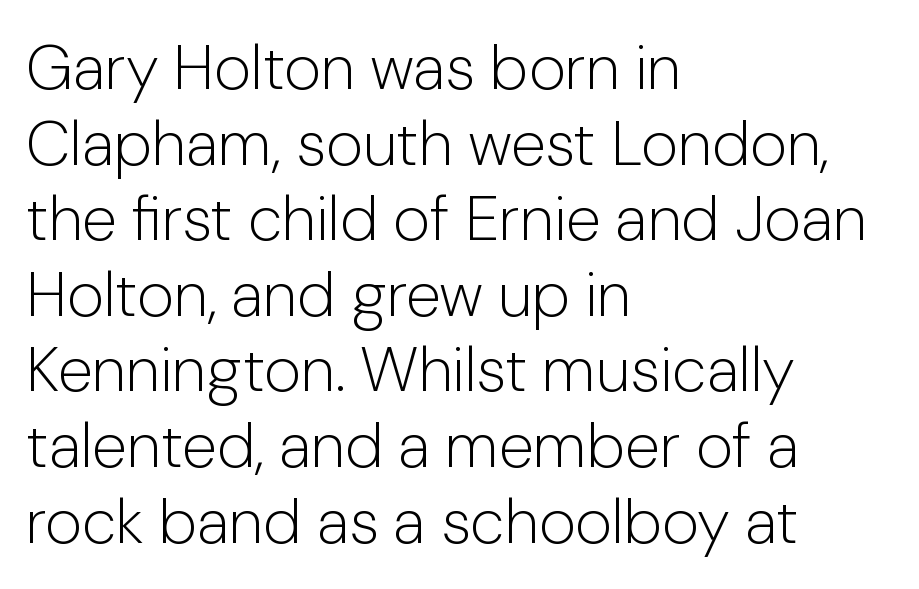
The image shows 63 px light sans-serif type, upright; set left-aligned, line spacing 1.2x, normal letter spacing, not underlined; low stroke contrast and a medium x-height.
